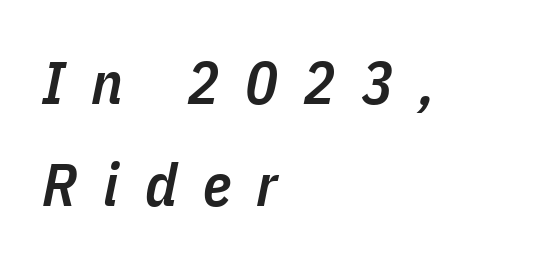
{"italic": "yes", "lean": "right", "slant_degrees": 11, "bold": "semi", "weight": "semibold", "width": "condensed", "stroke_contrast": "low", "x_height": "medium", "monospaced": "no", "underline": "no", "align": "left", "line_spacing": "normal", "line_spacing_ratio": 1.7, "letter_spacing": "wide", "letter_spacing_em": 0.43, "glyph_px": 60}
